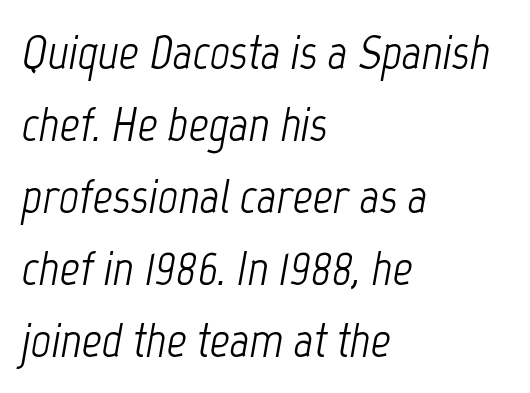
The image shows 49 px light, condensed type, italic (leaning right); set left-aligned, normal line spacing (1.47x), normal letter spacing, not underlined; low stroke contrast and a medium x-height.
